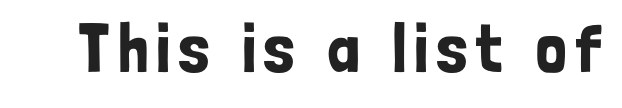
{"serif": "no", "italic": "no", "width": "condensed", "stroke_contrast": "low", "x_height": "medium", "monospaced": "no", "underline": "no", "glyph_px": 69}
